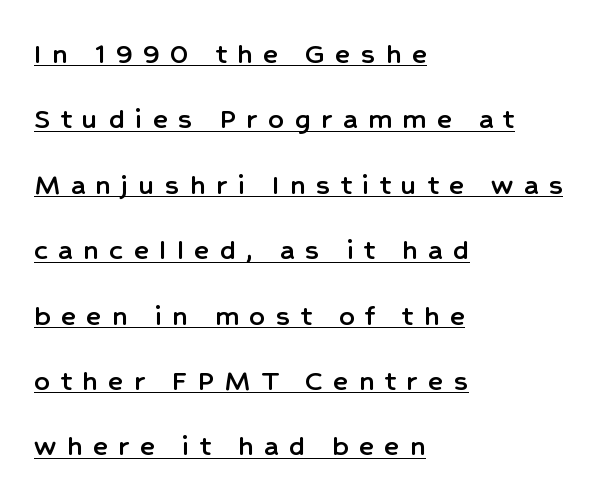
{"serif": "no", "italic": "no", "width": "normal", "stroke_contrast": "low", "x_height": "medium", "monospaced": "no", "underline": "yes", "align": "left", "line_spacing": "loose", "line_spacing_ratio": 2.11, "letter_spacing": "wide", "letter_spacing_em": 0.34, "glyph_px": 31}
